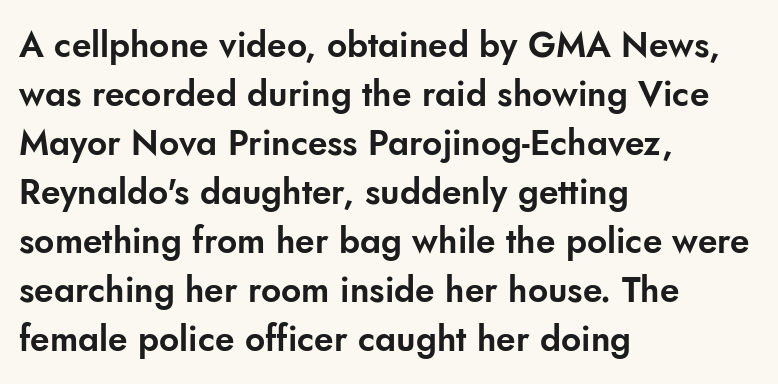
{"serif": "no", "italic": "no", "width": "normal", "stroke_contrast": "low", "x_height": "small", "monospaced": "no", "underline": "no", "align": "left", "line_spacing": "normal", "line_spacing_ratio": 1.4, "letter_spacing": "normal", "letter_spacing_em": 0.0, "glyph_px": 35}
